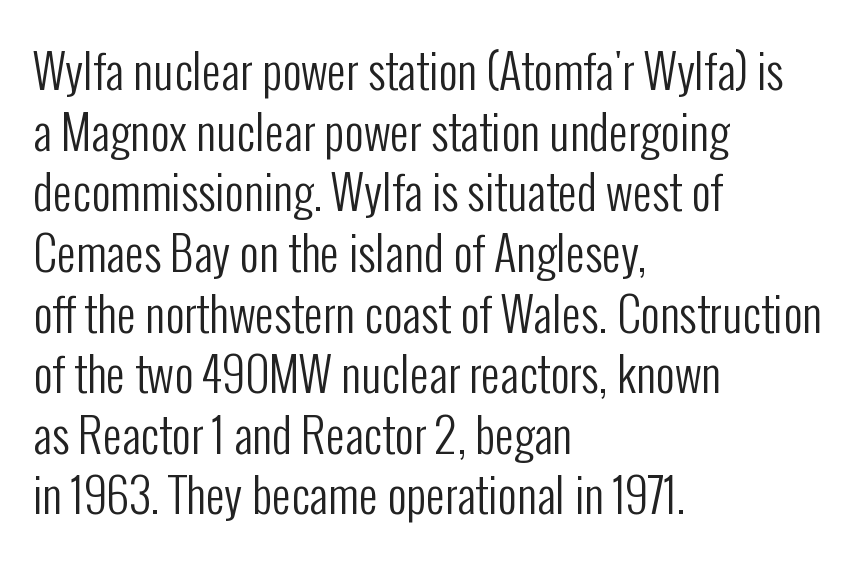
The space between consecutive lines is moderate. These glyphs show unthickened strokes, regular width or finer. This rendering uses left alignment, leaving the right contour irregular. Varying glyph widths throughout — classic text-font behaviour. Standard letterfit; no display-style spreading of the glyphs.
